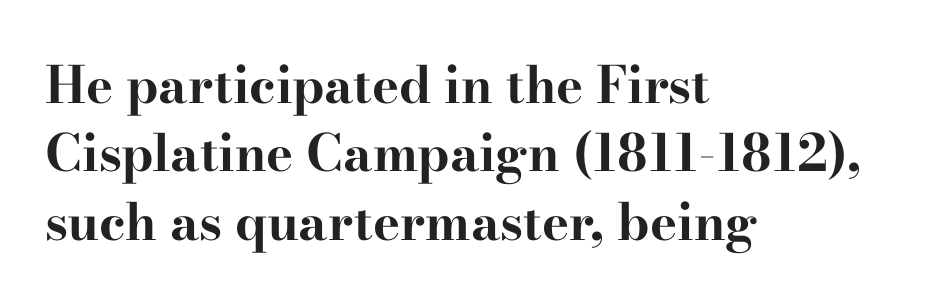
The image shows 51 px bold, wide serif type, upright; set left-aligned, normal line spacing (1.34x), normal letter spacing, not underlined; high stroke contrast and a small x-height.
